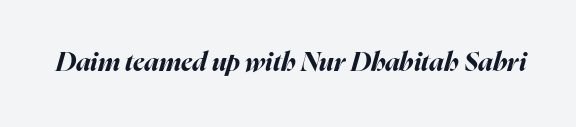
The image shows 26 px bold type, italic (leaning right); set normal letter spacing, not underlined.
